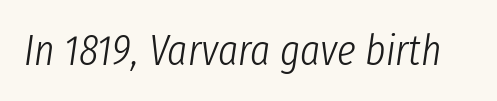
{"italic": "yes", "lean": "right", "slant_degrees": 8, "bold": "no", "weight": "light", "width": "condensed", "stroke_contrast": "low", "x_height": "medium", "monospaced": "no", "underline": "no", "letter_spacing": "normal", "letter_spacing_em": 0.0, "glyph_px": 43}
